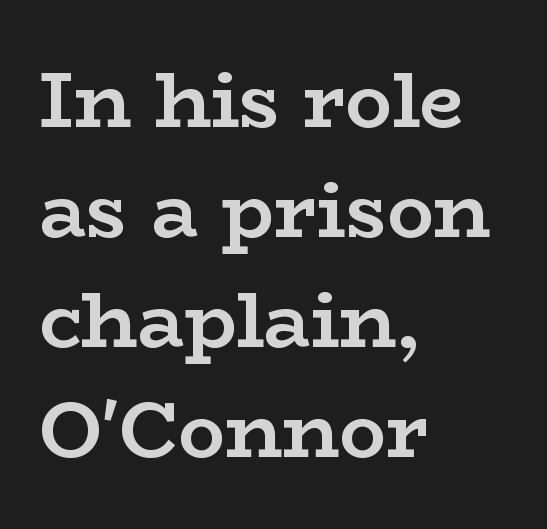
A typesetter would call this proportional, since set widths differ per character. In terms of posture, this sample is upright. Caption: bold face, heavy strokes. The letterforms sit shoulder to shoulder at normal distance.
